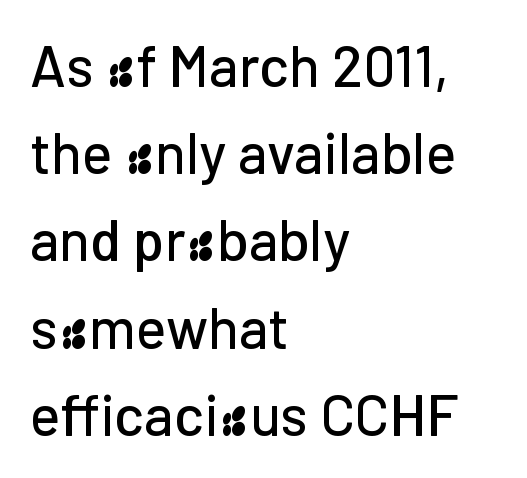
The image shows 57 px sans-serif type, upright; set left-aligned, normal line spacing (1.53x), normal letter spacing, not underlined; low stroke contrast and a medium x-height.
